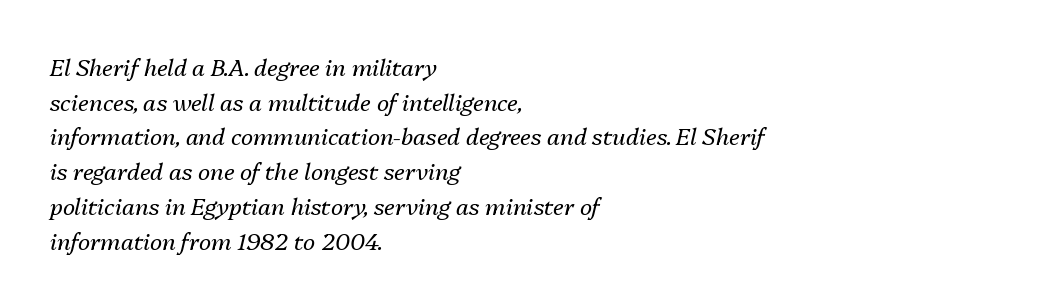
{"italic": "yes", "lean": "right", "slant_degrees": 13, "bold": "no", "underline": "no", "align": "left", "line_spacing": "normal", "line_spacing_ratio": 1.51, "letter_spacing": "normal", "letter_spacing_em": 0.0, "glyph_px": 23}
